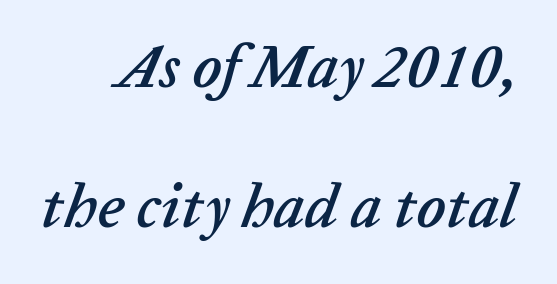
Nobody touched the tracking dial on this one. Line spacing here is loose. Quick note: italic. Is this a fixed-width face? No — the glyphs have proportional, varying widths. The area under the type is left untouched.
